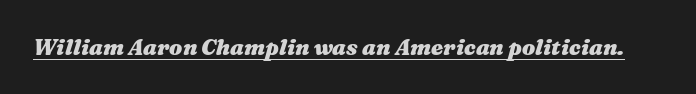
{"italic": "yes", "lean": "right", "slant_degrees": 16, "bold": "yes", "underline": "yes", "letter_spacing": "normal", "letter_spacing_em": 0.0, "glyph_px": 22}
